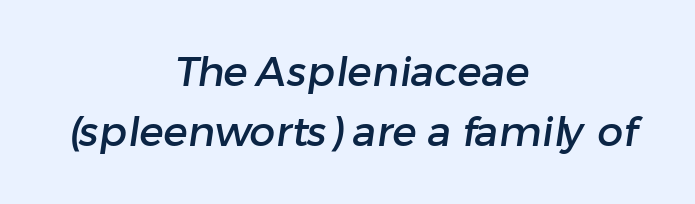
Q: Is the typeface a serif or a sans-serif typeface? A: Sans-serif.
Q: Is the text underlined? A: No.
Q: How is the paragraph aligned? A: Centered.
Q: Is the spacing between letters normal or unusually wide? A: Normal.
Q: Is the spacing between lines tight, normal or loose? A: Normal.
Q: Width (condensed, normal, or wide)? A: Normal.
Q: Stroke contrast? A: Low.
Q: x-height? A: Medium.
Q: Monospaced? A: No.
